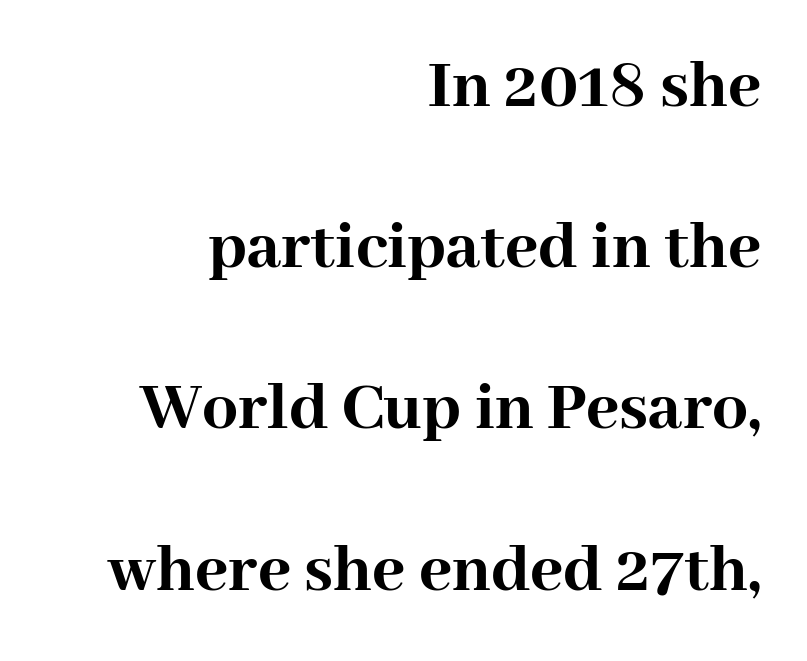
Pretty heavy lettering here — definitely bold. No italicization has been applied; the sample stays upright. Layout note: lines flush right. Here the designer chose a conventional face with non-uniform glyph widths. You could call the tracking neutral — neither tight nor loose. A great deal of white space separates one row of letters from the next.
